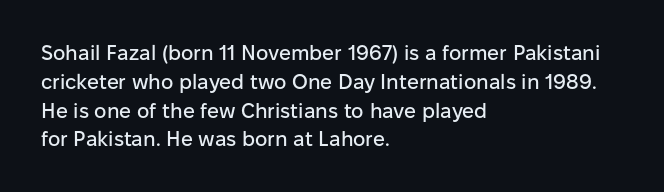
The image shows 21 px text type, upright; set left-aligned, normal line spacing (1.37x), normal letter spacing, not underlined.
